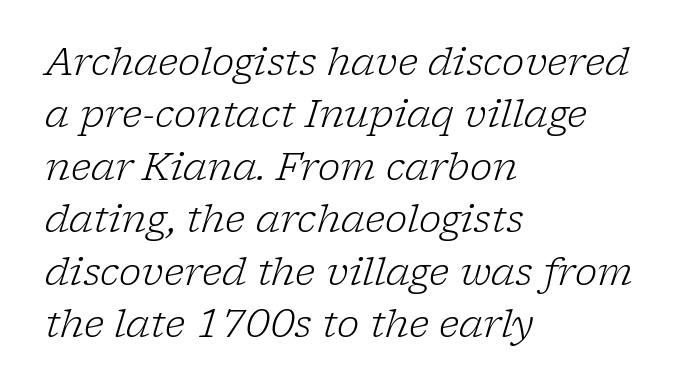
Q: Is the text bold? A: No.
Q: Is the text italic (slanted)? A: Yes, it leans right by about 17 degrees.
Q: Is the typeface a serif or a sans-serif typeface? A: Serif.
Q: Is the text underlined? A: No.
Q: How is the paragraph aligned? A: Left-aligned.
Q: Is the spacing between letters normal or unusually wide? A: Normal.
Q: Is the spacing between lines tight, normal or loose? A: Normal.
Q: Width (condensed, normal, or wide)? A: Normal.
Q: Stroke contrast? A: Low.
Q: x-height? A: Medium.
Q: Monospaced? A: No.
